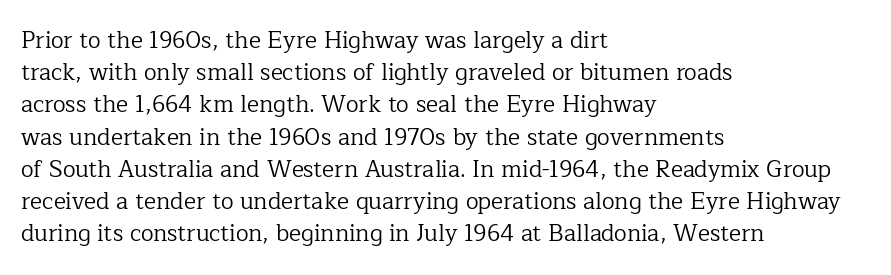
The image shows 23 px text type, upright; set left-aligned, normal line spacing (1.4x), normal letter spacing, not underlined.
